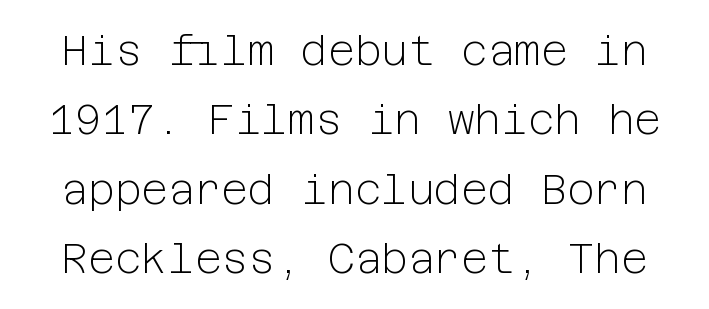
Q: Is the text bold? A: No.
Q: Is the text italic (slanted)? A: No, it is upright.
Q: Is the typeface a serif or a sans-serif typeface? A: Sans-serif.
Q: Is the text underlined? A: No.
Q: Is the spacing between letters normal or unusually wide? A: Normal.
Q: Is the spacing between lines tight, normal or loose? A: Normal.
Q: Width (condensed, normal, or wide)? A: Normal.
Q: Stroke contrast? A: Low.
Q: x-height? A: Medium.
